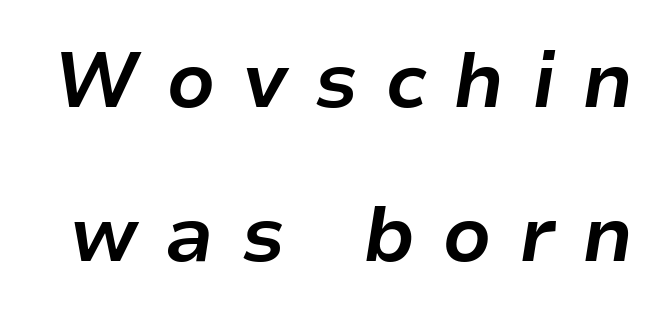
{"italic": "yes", "lean": "right", "slant_degrees": 9, "bold": "yes", "weight": "bold", "width": "normal", "stroke_contrast": "low", "x_height": "medium", "monospaced": "no", "underline": "no", "line_spacing": "loose", "line_spacing_ratio": 2.0, "letter_spacing": "wide", "letter_spacing_em": 0.35, "glyph_px": 77}
